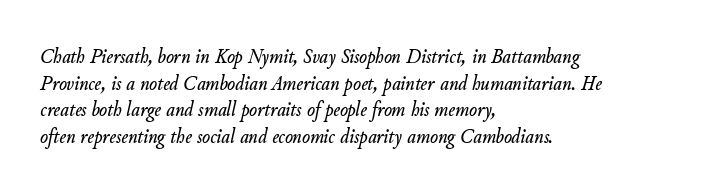
The image shows 21 px text type, italic (leaning right); set left-aligned, normal line spacing (1.27x), normal letter spacing, not underlined.
